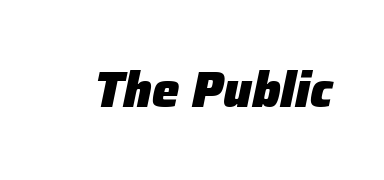
Q: Is the text bold? A: Yes.
Q: Is the text italic (slanted)? A: Yes, it leans right by about 12 degrees.
Q: Is the text underlined? A: No.
Q: Is the spacing between letters normal or unusually wide? A: Normal.
Q: Width (condensed, normal, or wide)? A: Normal.
Q: Stroke contrast? A: Low.
Q: x-height? A: Medium.
Q: Monospaced? A: No.
